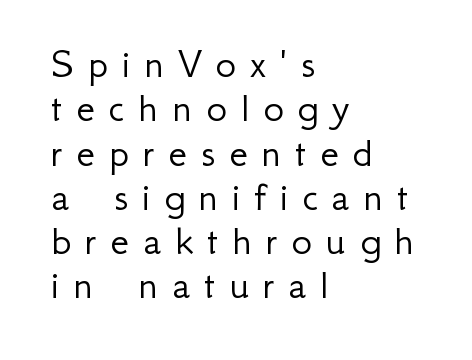
The image shows 43 px light sans-serif type, upright; set left-aligned, tight line spacing (1.03x), unusually wide letter spacing (+0.32 em), not underlined; low stroke contrast and a small x-height.
